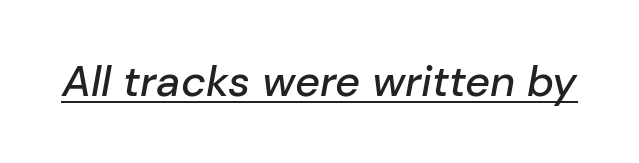
{"italic": "yes", "lean": "right", "slant_degrees": 10, "width": "normal", "stroke_contrast": "low", "x_height": "medium", "monospaced": "no", "underline": "yes", "letter_spacing": "normal", "letter_spacing_em": 0.0, "glyph_px": 43}
